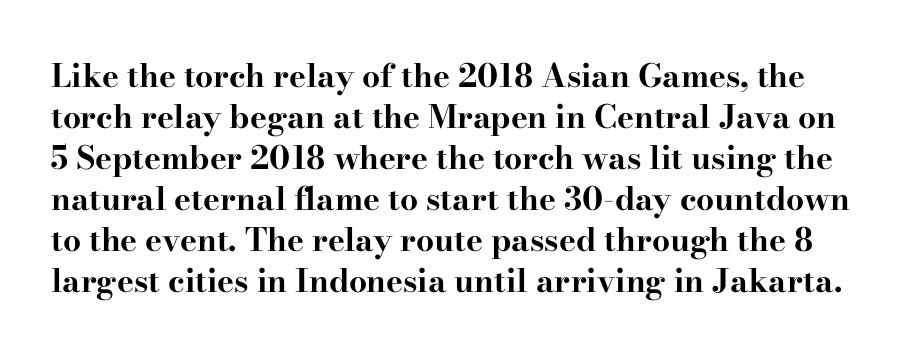
{"serif": "yes", "italic": "no", "bold": "yes", "weight": "bold", "width": "wide", "stroke_contrast": "high", "x_height": "small", "monospaced": "no", "underline": "no", "line_spacing": "normal", "line_spacing_ratio": 1.28, "letter_spacing": "normal", "letter_spacing_em": 0.0, "glyph_px": 32}
